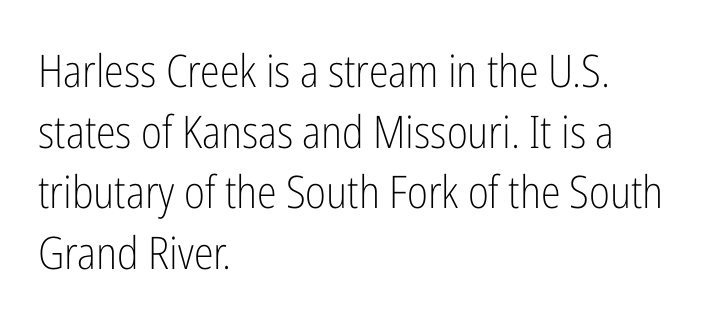
The image shows 45 px light, condensed sans-serif type, upright; set left-aligned, normal line spacing (1.35x), normal letter spacing, not underlined; low stroke contrast and a medium x-height.
